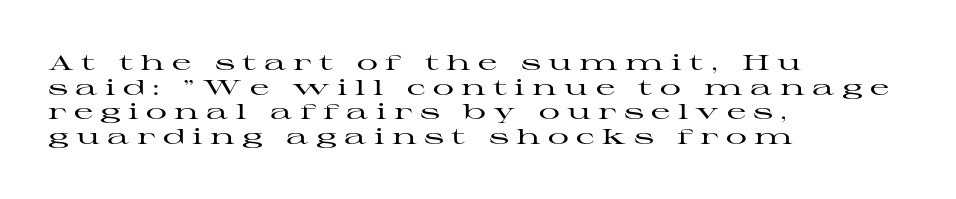
Look at the tracking — it's clearly loosened, letters drifting apart. The letters stand upright; this is a roman face. Left-aligned paragraph, ragged on the right. A clean baseline with only descenders dipping below it.
